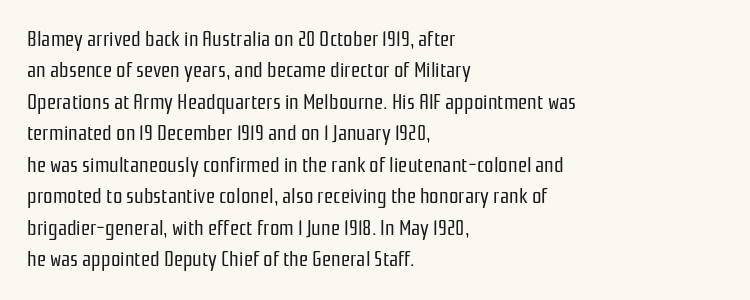
Q: Is the text bold? A: No.
Q: Is the text italic (slanted)? A: No, it is upright.
Q: Is the text underlined? A: No.
Q: How is the paragraph aligned? A: Left-aligned.
Q: Is the spacing between letters normal or unusually wide? A: Normal.
Q: Is the spacing between lines tight, normal or loose? A: Normal.
